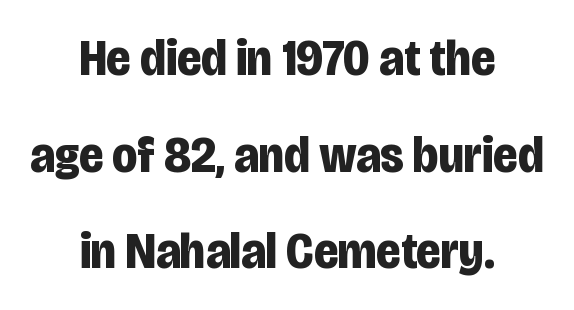
Q: Is the text bold? A: Yes.
Q: Is the text italic (slanted)? A: No, it is upright.
Q: Is the typeface a serif or a sans-serif typeface? A: Sans-serif.
Q: Is the text underlined? A: No.
Q: How is the paragraph aligned? A: Centered.
Q: Is the spacing between letters normal or unusually wide? A: Normal.
Q: Width (condensed, normal, or wide)? A: Condensed.
Q: Stroke contrast? A: Low.
Q: x-height? A: Large.
Q: Monospaced? A: No.
